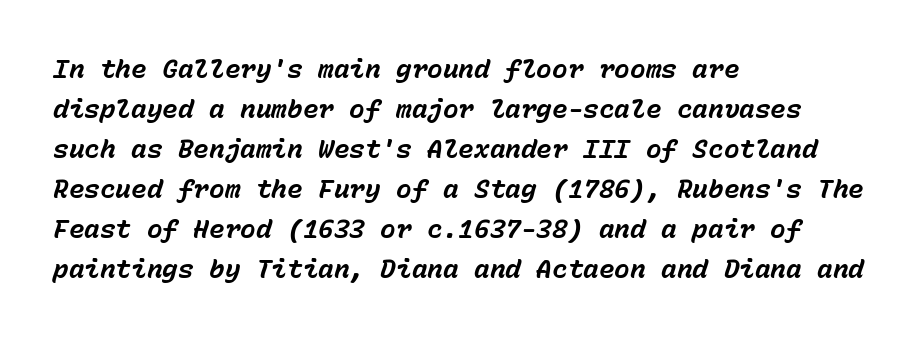
Words float on clear page, feet unadorned. Bold? Absolutely — the strokes are thick and heavy. Words appear dense and cohesive because spacing is normal. Each line starts at the same left margin while the right side varies. Slanted lettering throughout. Regarding leading, the lines here are spaced in the standard way.
